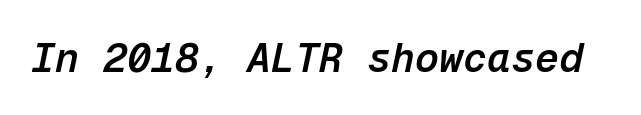
Q: Is the text bold? A: Semi-bold.
Q: Is the text italic (slanted)? A: Yes, it leans right by about 12 degrees.
Q: Is the text underlined? A: No.
Q: Is the spacing between letters normal or unusually wide? A: Normal.
Q: Width (condensed, normal, or wide)? A: Normal.
Q: Stroke contrast? A: Low.
Q: x-height? A: Medium.
Q: Monospaced? A: Yes.
